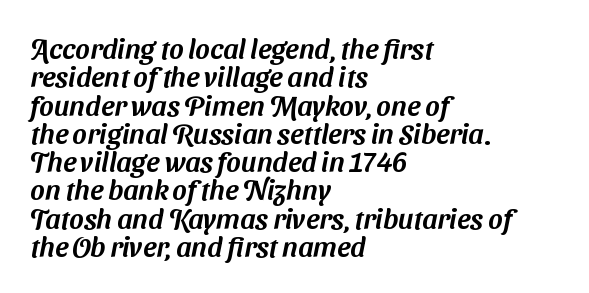
Q: Is the typeface a serif or a sans-serif typeface? A: Sans-serif.
Q: Is the text underlined? A: No.
Q: How is the paragraph aligned? A: Left-aligned.
Q: Is the spacing between letters normal or unusually wide? A: Normal.
Q: Is the spacing between lines tight, normal or loose? A: Tight.
Q: Width (condensed, normal, or wide)? A: Normal.
Q: Stroke contrast? A: Medium.
Q: x-height? A: Medium.
Q: Monospaced? A: No.
